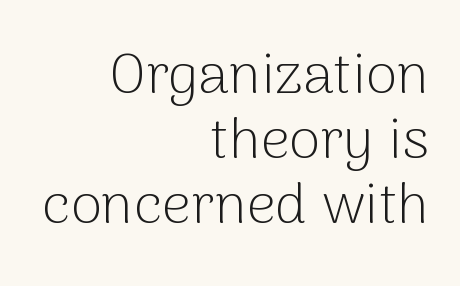
The face used here is proportionally spaced, like ordinary book or web type. The gaps between neighbouring characters are ordinary and unremarkable. Successive baselines arrive quickly, one right under another. Does the type have serifs? No, each stem ends abruptly. Descenders hang freely into open space.
